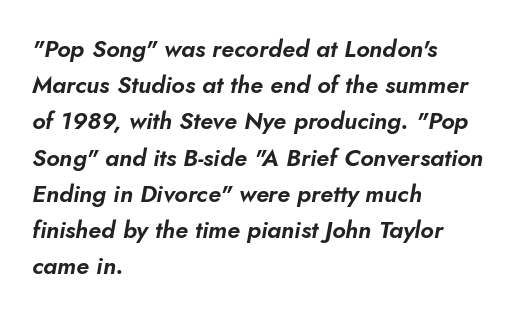
An italicized treatment has been applied to the whole sample. A bare baseline throughout the passage. Standard letterfit; no display-style spreading of the glyphs. All the whitespace from short lines collects on the right. This sample keeps an unexceptional amount of space between lines.
